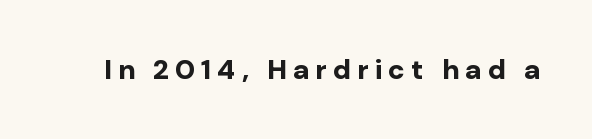
Q: Is the text bold? A: Yes.
Q: Is the text italic (slanted)? A: No, it is upright.
Q: Is the typeface a serif or a sans-serif typeface? A: Sans-serif.
Q: Is the text underlined? A: No.
Q: Is the spacing between letters normal or unusually wide? A: Unusually wide.
Q: Width (condensed, normal, or wide)? A: Normal.
Q: Stroke contrast? A: Low.
Q: x-height? A: Medium.
Q: Monospaced? A: No.
